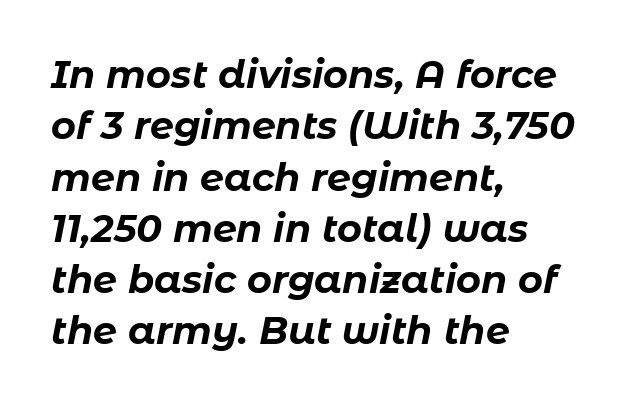
{"italic": "yes", "lean": "right", "slant_degrees": 11, "bold": "yes", "weight": "bold", "width": "normal", "stroke_contrast": "low", "x_height": "medium", "monospaced": "no", "underline": "no", "align": "left", "line_spacing": "normal", "line_spacing_ratio": 1.35, "letter_spacing": "normal", "letter_spacing_em": 0.0, "glyph_px": 38}
